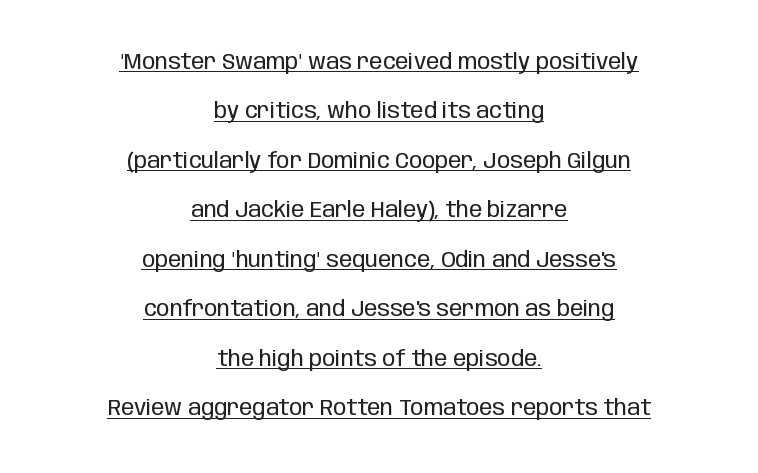
Q: Is the text bold? A: No.
Q: Is the text italic (slanted)? A: No, it is upright.
Q: Is the text underlined? A: Yes.
Q: How is the paragraph aligned? A: Centered.
Q: Is the spacing between letters normal or unusually wide? A: Normal.
Q: Is the spacing between lines tight, normal or loose? A: Loose.
